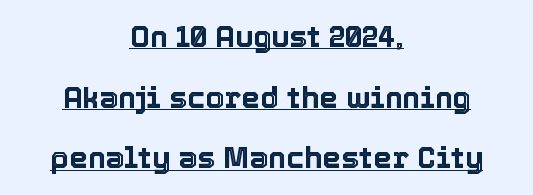
This rendering features underlined lettering. The passage shown has conventional tracking throughout. Where is the straight margin? There isn't one; the lines are centered. These lines are rendered in a variable-pitch font. The letters stand straight up with perfectly vertical stems. Vertically, the passage feels expansive, rows floating well apart.
